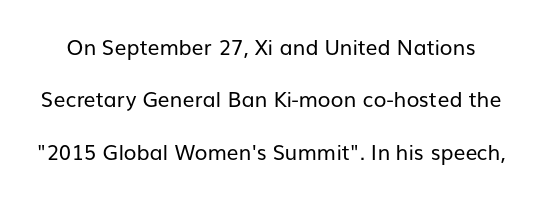
The image shows 21 px text type, upright; set loose line spacing (2.5x), normal letter spacing, not underlined.
